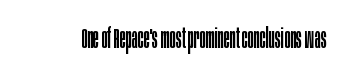
It's the straight-up-and-down kind of type. The letters carry no serifs — their stems end cleanly without finishing strokes. Observe the ordinary spacing: letters are neighbours, not strangers. The passage shown is not underscored anywhere.
